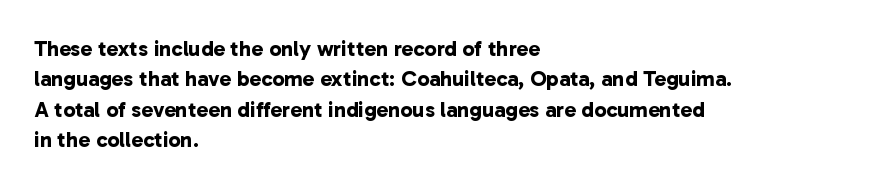
The image shows 22 px bold type; set left-aligned, normal line spacing (1.38x), normal letter spacing, not underlined.
